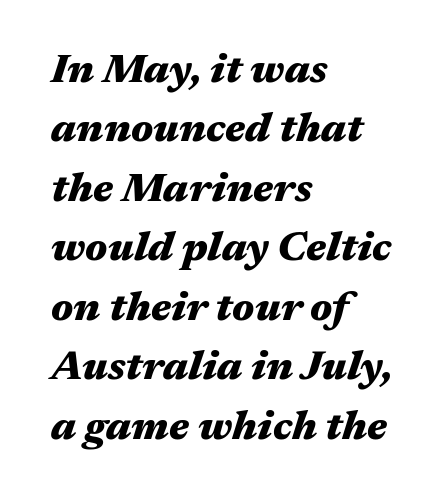
Casual observation: everything's shoved over to the left. Looking at the ascenders, they clearly lean. Here the glyphs are tracked normally, forming tight word shapes. The space between consecutive lines is moderate. How heavy is the stroke? Heavy — this is a bold.
